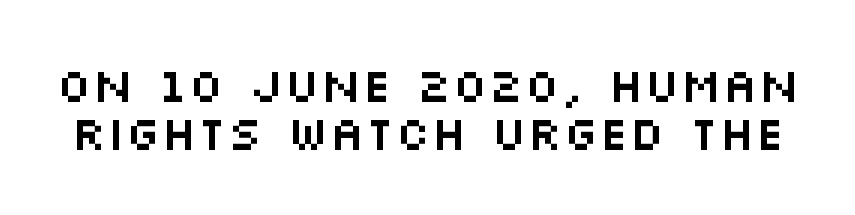
Q: Is the text italic (slanted)? A: No, it is upright.
Q: Is the typeface a serif or a sans-serif typeface? A: Sans-serif.
Q: Is the text underlined? A: No.
Q: Is the spacing between letters normal or unusually wide? A: Normal.
Q: Is the spacing between lines tight, normal or loose? A: Tight.
Q: Width (condensed, normal, or wide)? A: Wide.
Q: Stroke contrast? A: Medium.
Q: x-height? A: Large.
Q: Monospaced? A: No.
